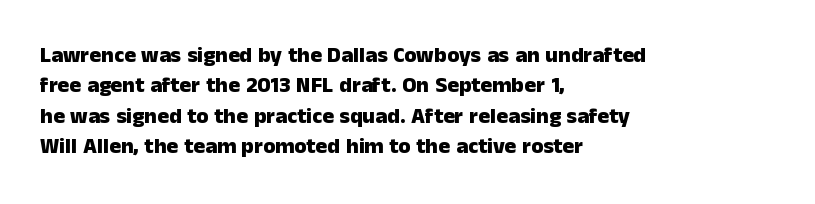
The image shows 22 px bold type, upright; set left-aligned, normal line spacing (1.38x), normal letter spacing, not underlined.
